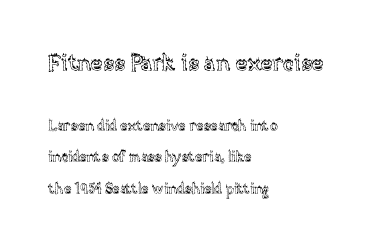
The image shows 22 px text type, upright; set left-aligned, loose line spacing (2.27x), normal letter spacing, not underlined; the first (top) block is 1.57x larger.
